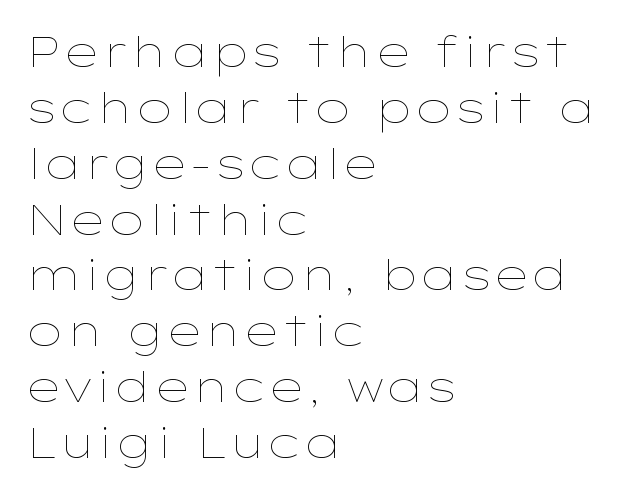
{"italic": "no", "bold": "no", "weight": "thin", "width": "wide", "stroke_contrast": "low", "x_height": "medium", "monospaced": "no", "underline": "no", "align": "left", "line_spacing": "normal", "line_spacing_ratio": 1.33, "letter_spacing": "normal", "letter_spacing_em": 0.0, "glyph_px": 42}
